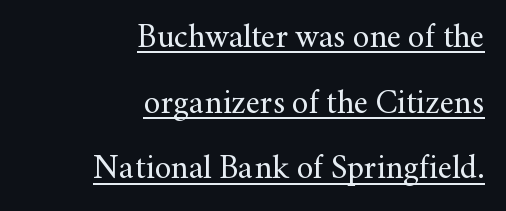
{"serif": "yes", "italic": "no", "bold": "no", "weight": "regular", "width": "normal", "stroke_contrast": "medium", "x_height": "small", "monospaced": "no", "underline": "yes", "align": "right", "line_spacing": "loose", "line_spacing_ratio": 1.99, "letter_spacing": "normal", "letter_spacing_em": 0.0, "glyph_px": 33}
